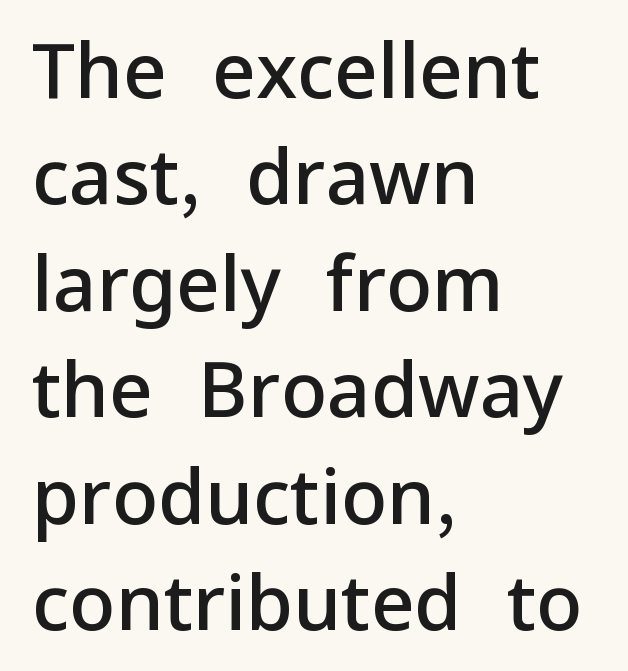
{"serif": "no", "italic": "no", "bold": "semi", "weight": "semibold", "width": "normal", "stroke_contrast": "low", "x_height": "medium", "monospaced": "no", "underline": "no", "align": "left", "line_spacing": "normal", "line_spacing_ratio": 1.4, "letter_spacing": "normal", "letter_spacing_em": 0.0, "glyph_px": 76}
